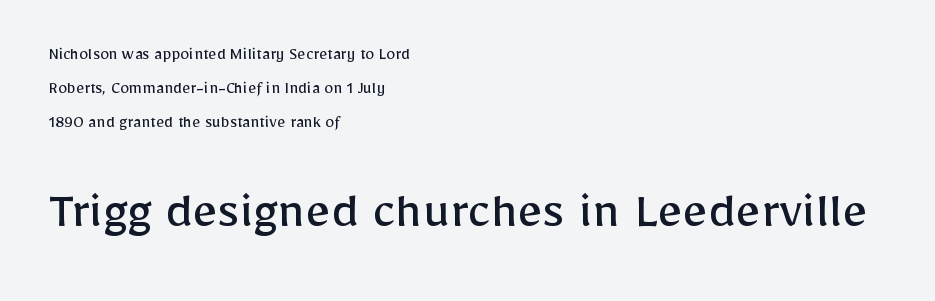
The image shows 55 px regular-weight sans-serif type, upright; set left-aligned, line spacing 1.89x, normal letter spacing, not underlined; the second (bottom) block is 3.06x larger; low stroke contrast and a medium x-height.
